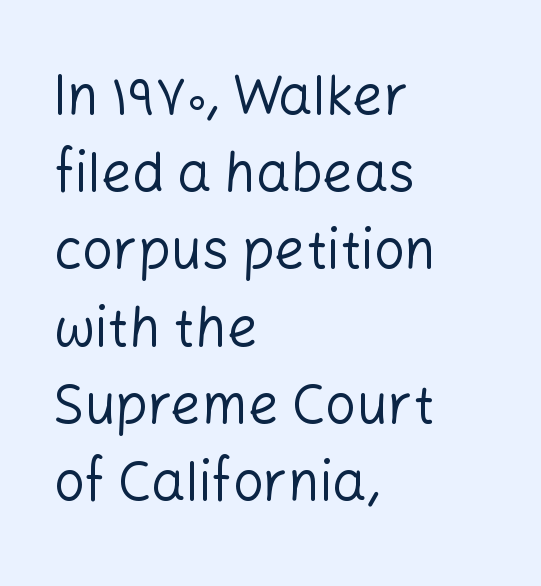
{"serif": "no", "italic": "no", "bold": "no", "weight": "regular", "width": "normal", "stroke_contrast": "low", "x_height": "medium", "monospaced": "no", "underline": "no", "align": "left", "line_spacing": "normal", "line_spacing_ratio": 1.43, "letter_spacing": "normal", "letter_spacing_em": 0.0, "glyph_px": 54}
